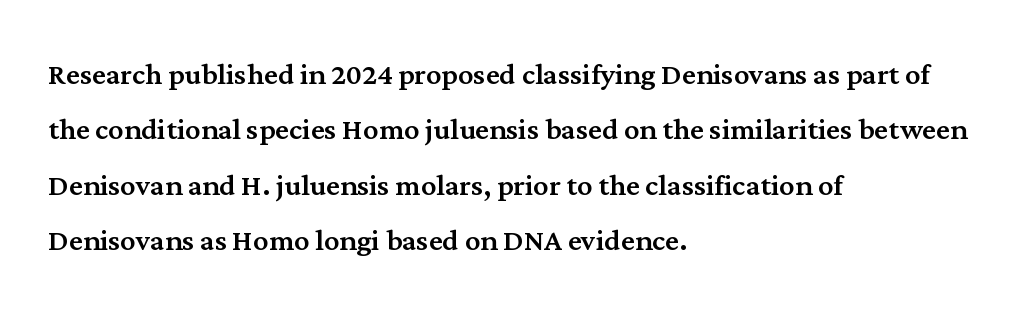
The area under the type is left untouched. Italic? Not at all — the glyphs are vertical. The rendering uses a moderate line-height, typical for paragraphs. The rendering anchors every line to the left-hand side. The letters carry serifs — small finishing strokes at the ends of their stems. These lines keep a tight, regular rhythm from letter to letter.
